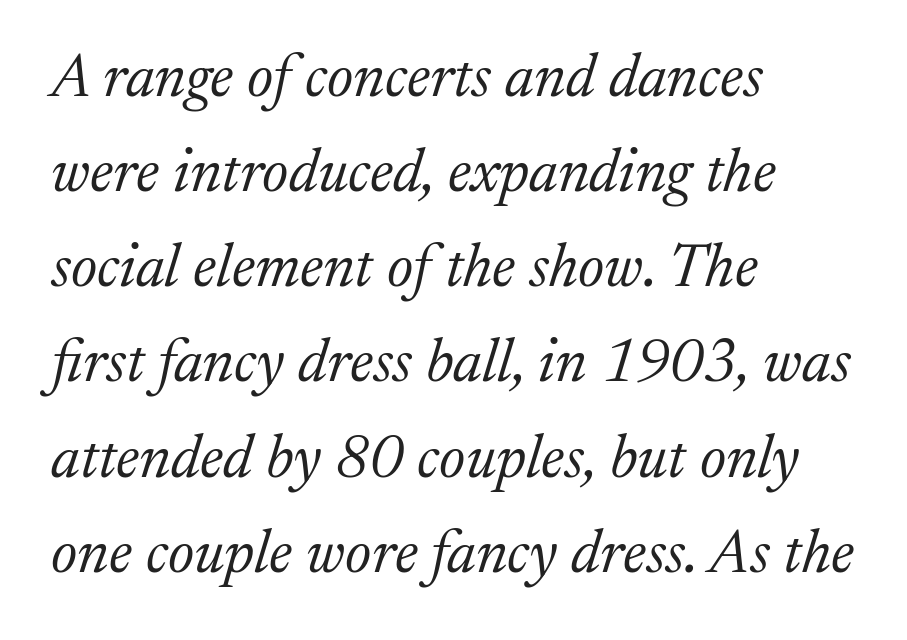
The image shows 61 px light serif type, italic (leaning right); set left-aligned, normal line spacing (1.56x), normal letter spacing, not underlined; medium stroke contrast and a medium x-height.
